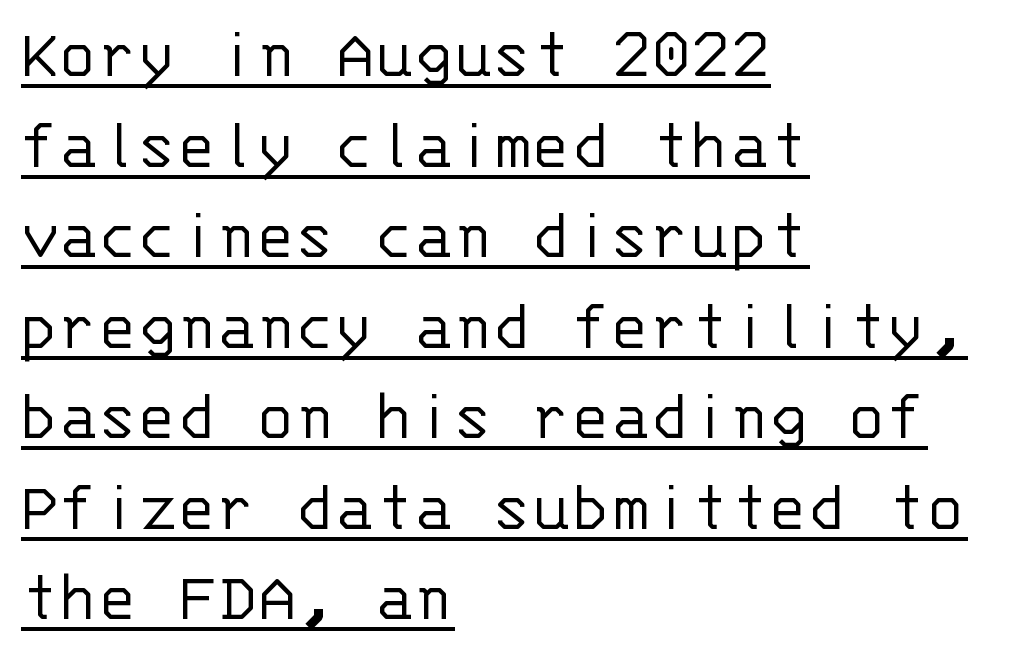
The image shows 73 px light sans-serif type, upright, monospaced; set left-aligned, line spacing 1.24x, normal letter spacing, underlined; low stroke contrast and a large x-height.
